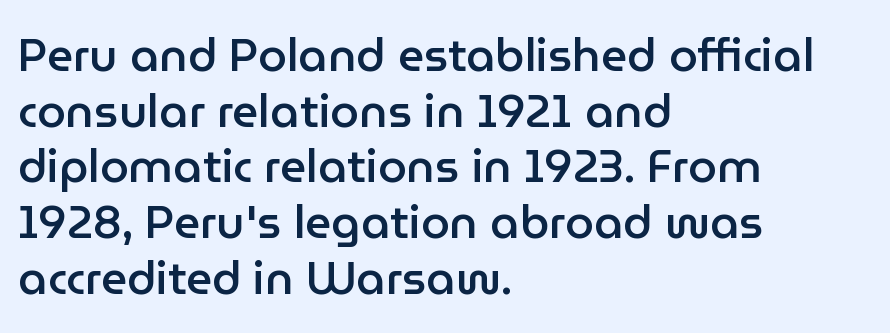
Stems and bowls a touch heavier than normal — semibold. This rendering uses left alignment, leaving the right contour irregular. Words appear dense and cohesive because spacing is normal. I'd call this a sans setting — the letters go barefoot.
